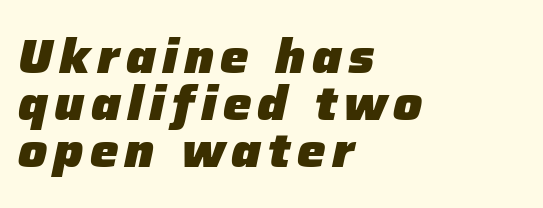
The image shows 48 px heavy type, italic (leaning right); set left-aligned, tight line spacing (0.98x), not underlined; low stroke contrast and a medium x-height.
